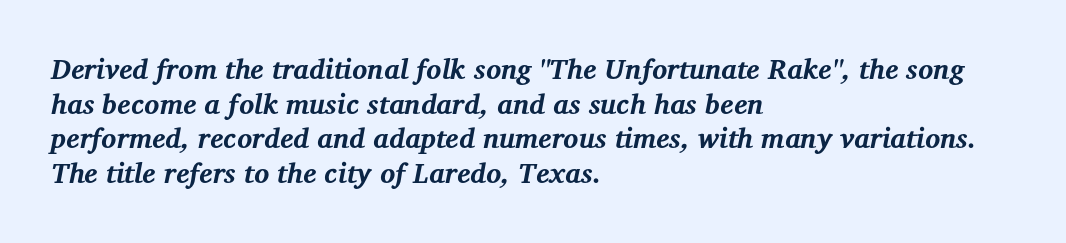
{"serif": "yes", "italic": "yes", "lean": "right", "slant_degrees": 12, "bold": "yes", "weight": "bold", "width": "normal", "stroke_contrast": "medium", "x_height": "medium", "monospaced": "no", "underline": "no", "align": "left", "line_spacing_ratio": 1.24, "letter_spacing": "normal", "letter_spacing_em": 0.0, "glyph_px": 28}
